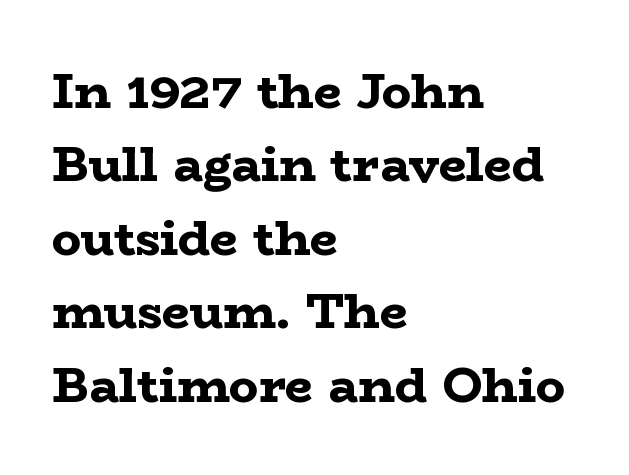
Regular leading. Quick note: not italic, upright. A full-strength bold gives these letters their thick strokes. Regarding serifs, this sample has them. These lines keep a tight, regular rhythm from letter to letter.
